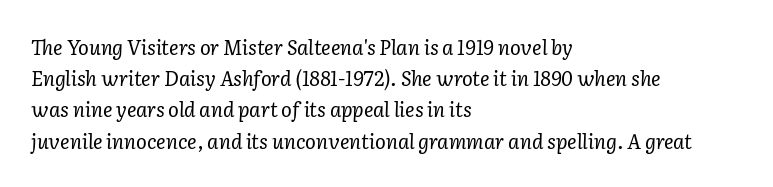
The image shows 20 px text type, italic (leaning right); set left-aligned, normal line spacing (1.56x), normal letter spacing, not underlined.
